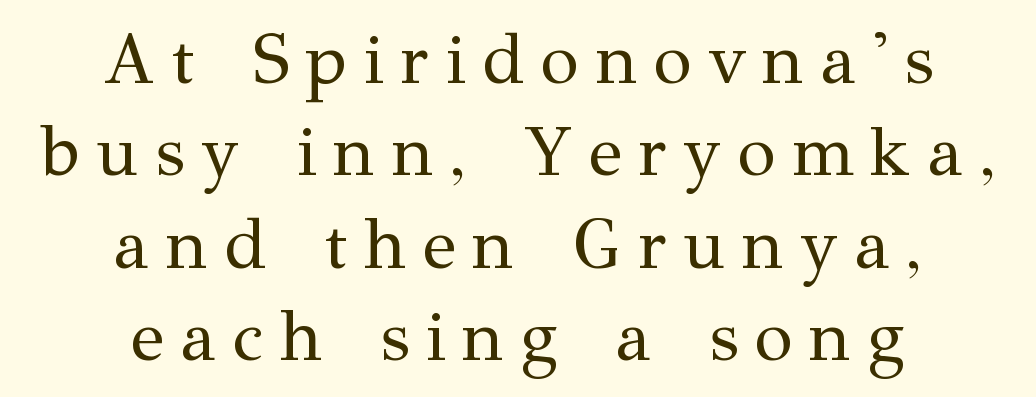
Look at the tracking — it's clearly loosened, letters drifting apart. What's the leading like? Ordinary, nothing unusual. The passage shown is typeset with a serif family. Only glyphs here, with clear space below each row.
